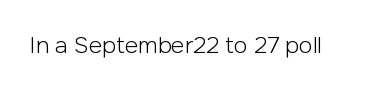
{"italic": "no", "bold": "no", "underline": "no", "letter_spacing": "normal", "letter_spacing_em": 0.0, "glyph_px": 23}
